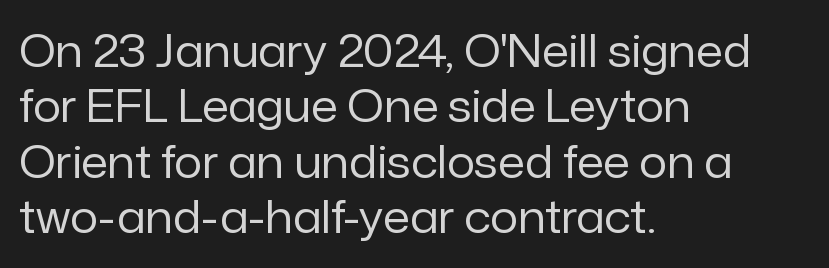
Short note: letters normally spaced. Only glyphs here, with clear space below each row. A typesetter would call this proportional, since set widths differ per character. Casual observation: everything's shoved over to the left. These lines sit exactly where default settings would place them. This is the regular roman posture of the typeface.
